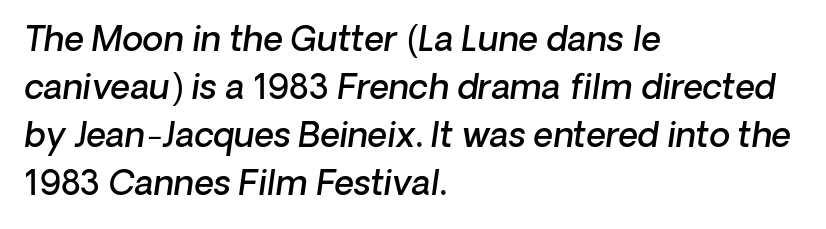
The image shows 34 px semibold type, italic (leaning right); set left-aligned, normal line spacing (1.41x), normal letter spacing, not underlined; low stroke contrast and a medium x-height.
